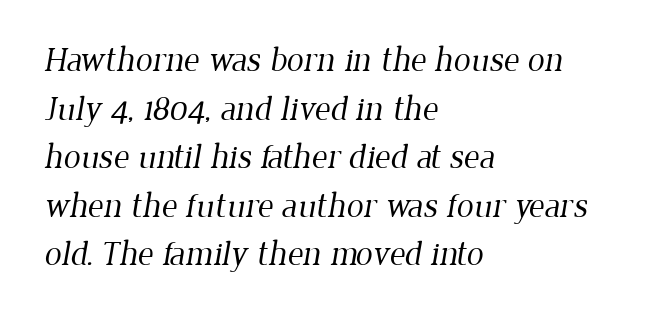
Q: Is the text bold? A: No.
Q: Is the typeface a serif or a sans-serif typeface? A: Serif.
Q: Is the text underlined? A: No.
Q: How is the paragraph aligned? A: Left-aligned.
Q: Is the spacing between letters normal or unusually wide? A: Normal.
Q: Is the spacing between lines tight, normal or loose? A: Normal.
Q: Width (condensed, normal, or wide)? A: Normal.
Q: Stroke contrast? A: Low.
Q: x-height? A: Medium.
Q: Monospaced? A: No.
